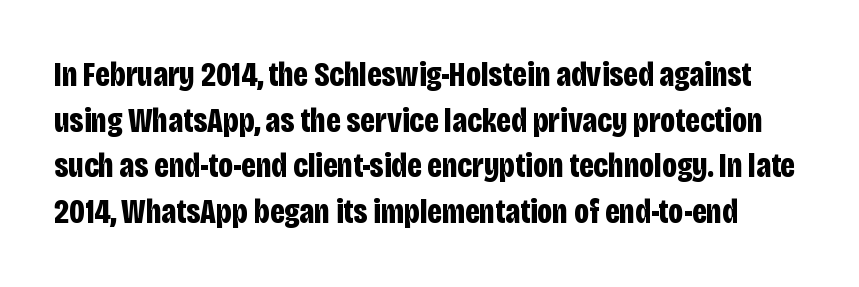
{"serif": "no", "italic": "no", "bold": "yes", "weight": "bold", "width": "condensed", "stroke_contrast": "low", "x_height": "large", "monospaced": "no", "underline": "no", "line_spacing": "normal", "line_spacing_ratio": 1.34, "letter_spacing": "normal", "letter_spacing_em": 0.0, "glyph_px": 34}
